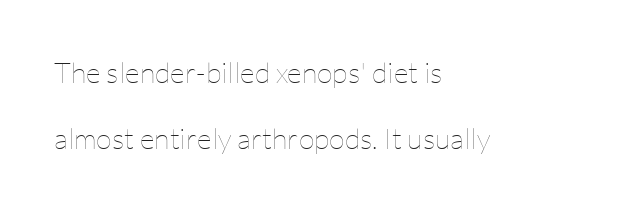
The typography opts for an upright posture over an oblique one. Successive baselines arrive slowly, with a big drop between each. The lines are quadded left. Weight: in the light-to-regular range.
